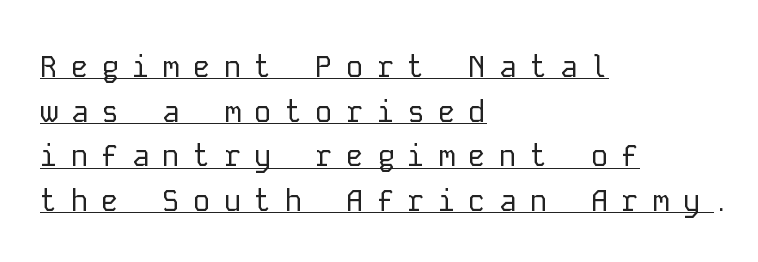
{"serif": "no", "italic": "no", "bold": "no", "weight": "regular", "width": "normal", "stroke_contrast": "low", "x_height": "medium", "monospaced": "yes", "underline": "yes", "align": "left", "line_spacing": "normal", "line_spacing_ratio": 1.49, "letter_spacing": "wide", "letter_spacing_em": 0.42, "glyph_px": 30}
